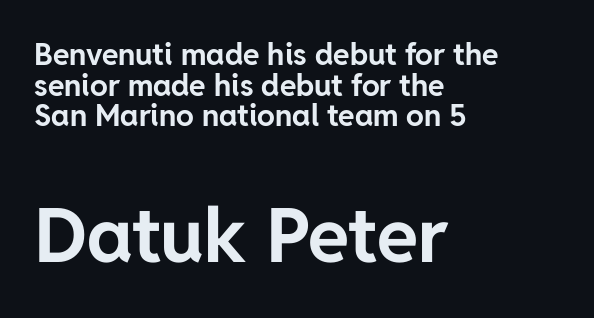
The image shows 75 px bold sans-serif type, upright; set left-aligned, tight line spacing (1.02x), normal letter spacing, not underlined; the second (bottom) block is 2.5x larger; low stroke contrast and a medium x-height.
